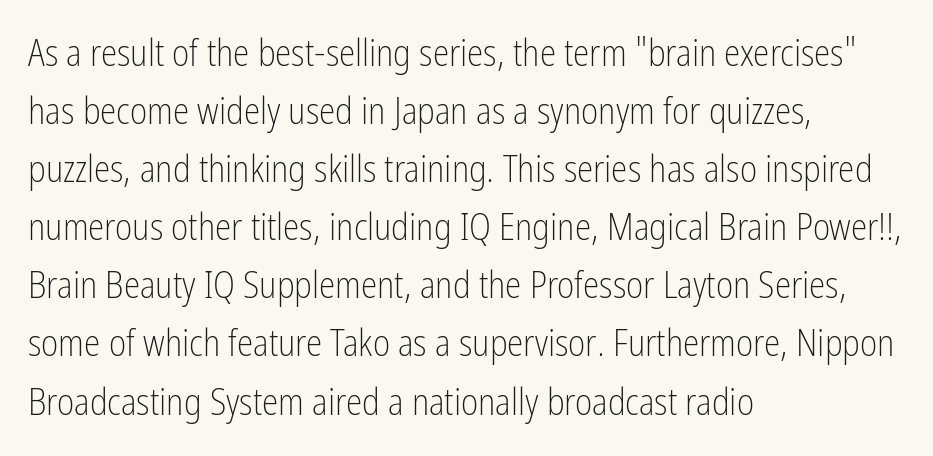
The image shows 37 px light, condensed sans-serif type, upright; set left-aligned, normal line spacing (1.57x), normal letter spacing, not underlined; low stroke contrast and a medium x-height.
